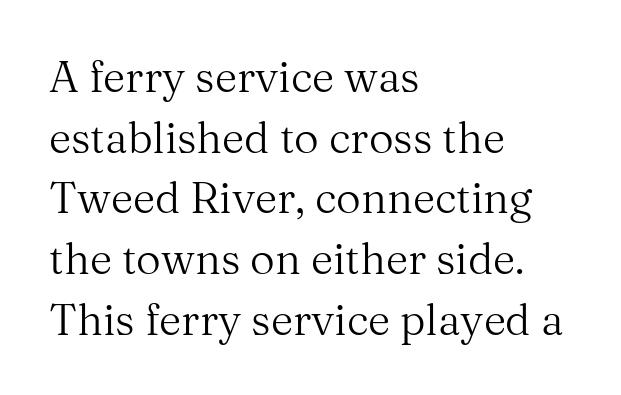
The image shows 43 px regular-weight serif type, upright; set left-aligned, normal line spacing (1.41x), normal letter spacing, not underlined; medium stroke contrast and a medium x-height.
